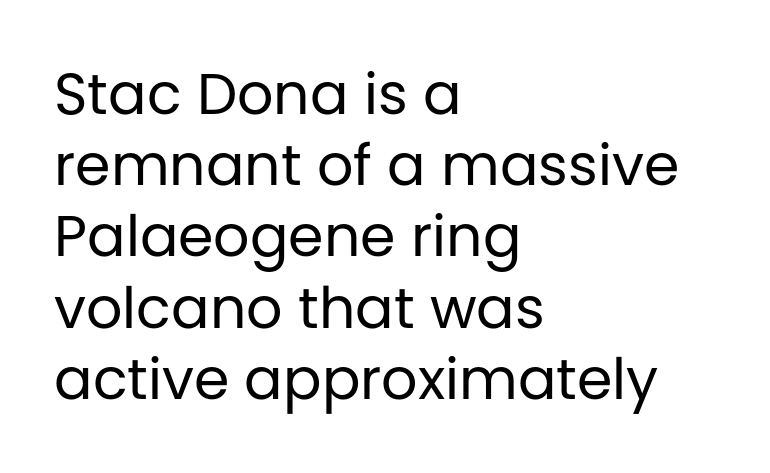
{"serif": "no", "italic": "no", "bold": "no", "weight": "regular", "width": "normal", "stroke_contrast": "low", "x_height": "large", "monospaced": "no", "underline": "no", "align": "left", "line_spacing": "normal", "line_spacing_ratio": 1.25, "letter_spacing": "normal", "letter_spacing_em": 0.0, "glyph_px": 57}
